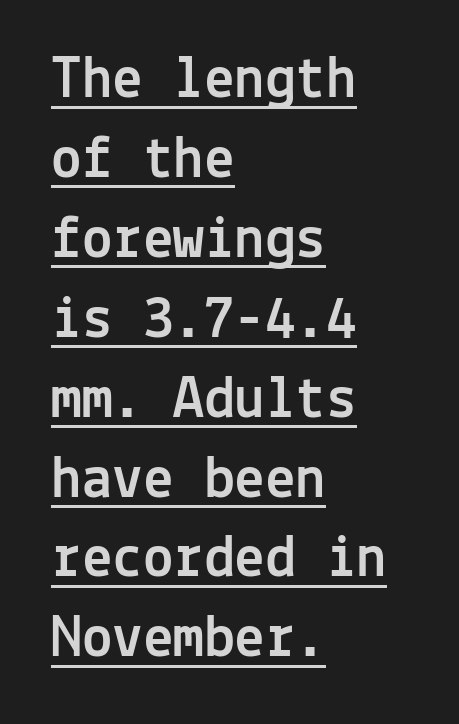
Q: Is the text italic (slanted)? A: No, it is upright.
Q: Is the typeface a serif or a sans-serif typeface? A: Sans-serif.
Q: Is the text underlined? A: Yes.
Q: How is the paragraph aligned? A: Left-aligned.
Q: Is the spacing between letters normal or unusually wide? A: Normal.
Q: Is the spacing between lines tight, normal or loose? A: Normal.
Q: Width (condensed, normal, or wide)? A: Normal.
Q: x-height? A: Medium.
Q: Monospaced? A: Yes.
